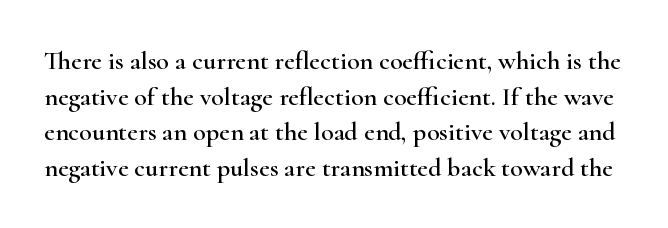
The image shows 26 px text type, upright; set normal line spacing (1.37x), normal letter spacing, not underlined.
